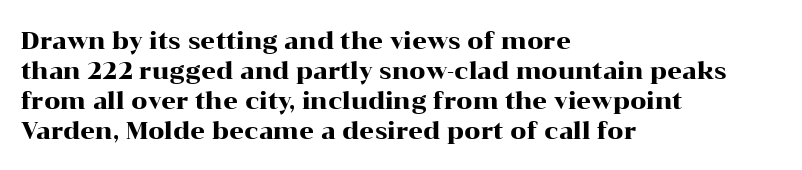
Q: Is the text italic (slanted)? A: No, it is upright.
Q: Is the text underlined? A: No.
Q: How is the paragraph aligned? A: Left-aligned.
Q: Is the spacing between letters normal or unusually wide? A: Normal.
Q: Is the spacing between lines tight, normal or loose? A: Normal.
